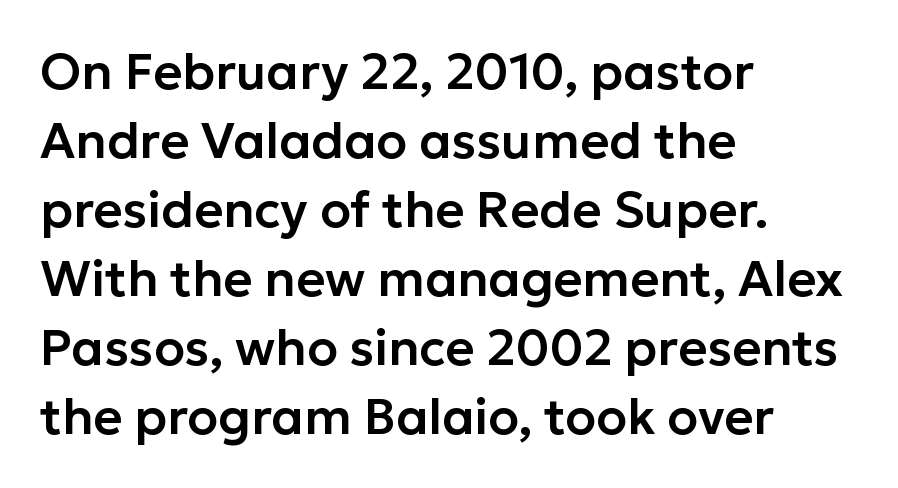
The image shows 50 px sans-serif type, upright; set left-aligned, normal line spacing (1.38x), normal letter spacing, not underlined; low stroke contrast and a medium x-height.
